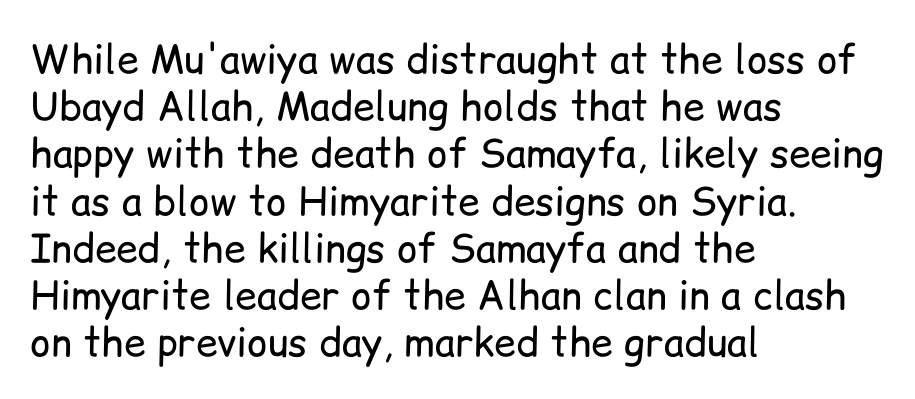
Q: Is the text bold? A: No.
Q: Is the text italic (slanted)? A: No, it is upright.
Q: Is the typeface a serif or a sans-serif typeface? A: Sans-serif.
Q: Is the text underlined? A: No.
Q: How is the paragraph aligned? A: Left-aligned.
Q: Is the spacing between letters normal or unusually wide? A: Normal.
Q: Width (condensed, normal, or wide)? A: Normal.
Q: Stroke contrast? A: Low.
Q: x-height? A: Medium.
Q: Monospaced? A: No.
